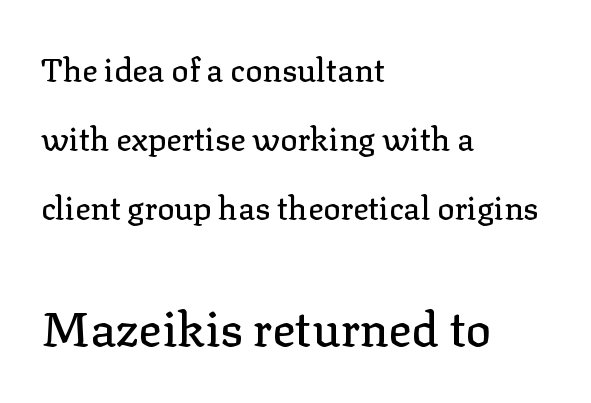
What stands out about the letter spacing? Nothing — it is the standard amount. The foot of each line stays bare and open. Vertical strokes here are truly vertical. Line beginnings align vertically; line endings do not. This sample has the flowing, uneven cadence of proportional lettering.
